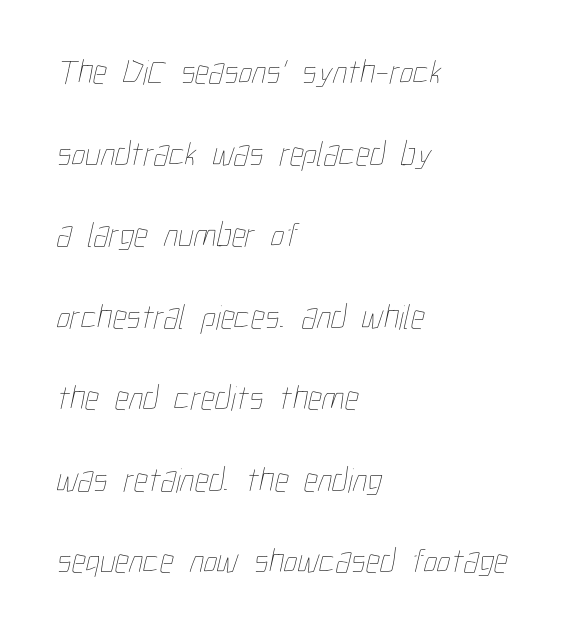
Which margin do the lines hug? The left one — the right edge is uneven. The gaps between neighbouring characters are ordinary and unremarkable. No letter is thick-stroked: the sample isn't bold. How would I describe the line gaps? Wide and relaxed. The zone under the glyphs is completely vacant. Each letter keeps its own natural width here, so spacing adapts to shape.
